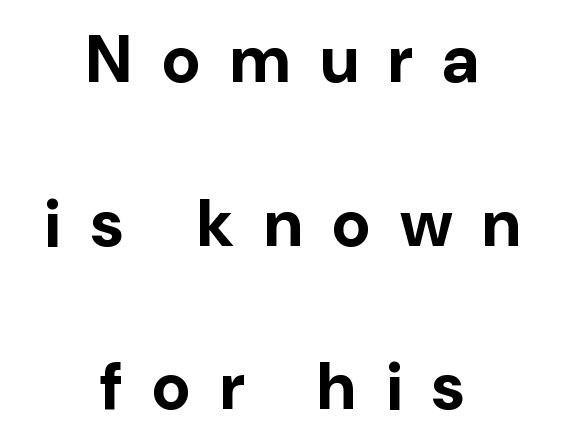
The image shows 66 px bold sans-serif type, upright; set centered, loose line spacing (2.48x), unusually wide letter spacing (+0.45 em), not underlined; low stroke contrast and a medium x-height.
